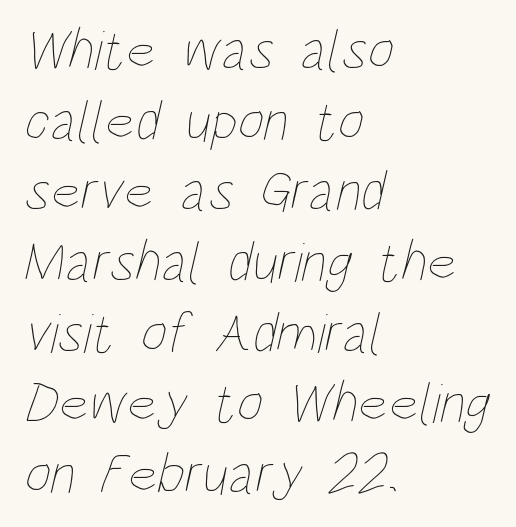
Short note: letters normally spaced. Weight class: somewhere from thin through regular. Reading down the block, your eye returns to a fixed left position each line. This sample has the flowing, uneven cadence of proportional lettering. A clean baseline with only descenders dipping below it.
